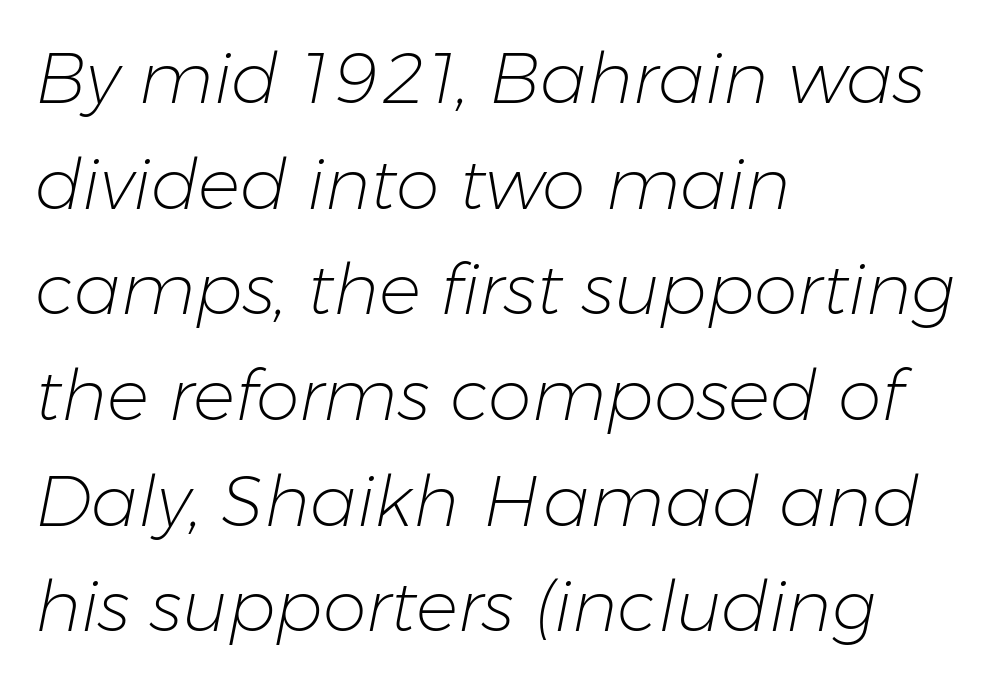
Q: Is the text bold? A: No.
Q: Is the text italic (slanted)? A: Yes, it leans right by about 11 degrees.
Q: Is the text underlined? A: No.
Q: How is the paragraph aligned? A: Left-aligned.
Q: Is the spacing between letters normal or unusually wide? A: Normal.
Q: Is the spacing between lines tight, normal or loose? A: Normal.
Q: Width (condensed, normal, or wide)? A: Normal.
Q: Stroke contrast? A: Low.
Q: x-height? A: Medium.
Q: Monospaced? A: No.
